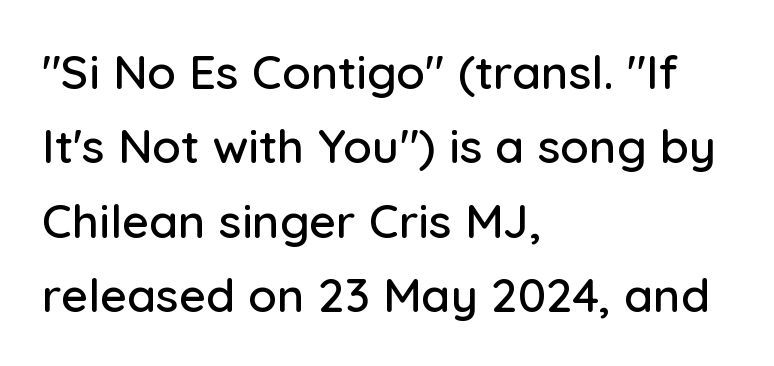
These lines are set flush left with a ragged right edge. This sample has the flowing, uneven cadence of proportional lettering. Each word holds together tightly as a unit, with standard inter-letter gaps. Descender tails drop into unmarked territory.
